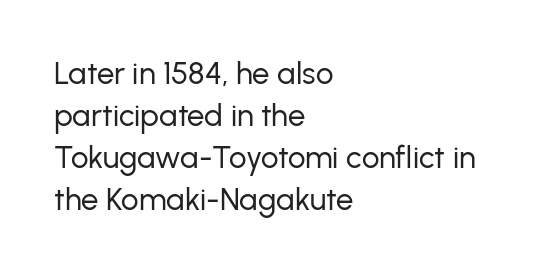
The horizontal fit of the characters is conventional and even. Nobody drew a line under any word here. Honestly, the row spacing looks completely unremarkable. A light-to-regular cut is what we see here. One-word summary of the alignment: left.
